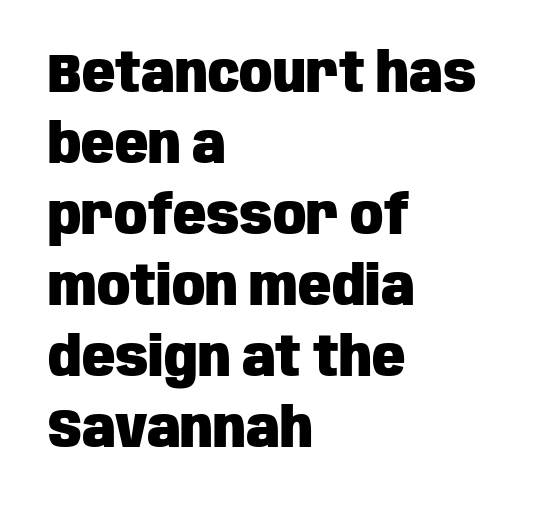
The image shows 55 px heavy, condensed sans-serif type, upright; set left-aligned, normal line spacing (1.29x), normal letter spacing, not underlined; low stroke contrast and a large x-height.
